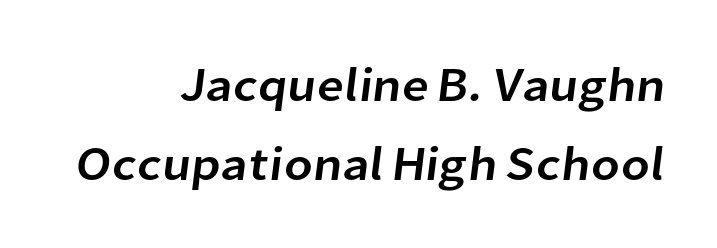
Q: Is the typeface a serif or a sans-serif typeface? A: Sans-serif.
Q: Is the text underlined? A: No.
Q: How is the paragraph aligned? A: Right-aligned.
Q: Is the spacing between letters normal or unusually wide? A: Normal.
Q: Is the spacing between lines tight, normal or loose? A: Normal.
Q: Width (condensed, normal, or wide)? A: Normal.
Q: Stroke contrast? A: Low.
Q: x-height? A: Medium.
Q: Monospaced? A: No.
